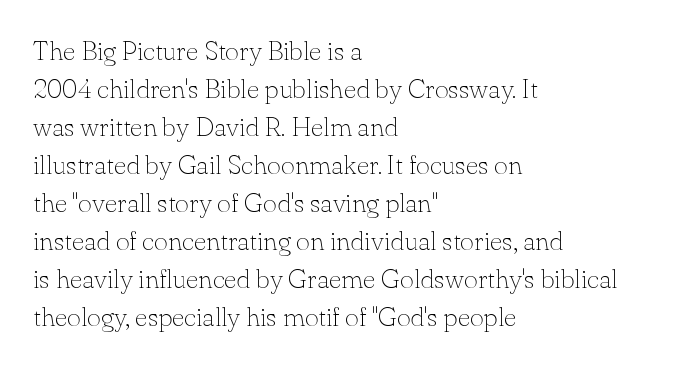
The image shows 27 px text type, upright; set left-aligned, normal line spacing (1.41x), normal letter spacing, not underlined.
